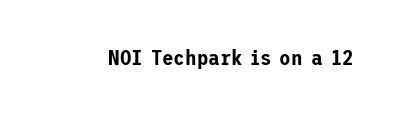
{"italic": "no", "underline": "no", "letter_spacing": "normal", "letter_spacing_em": 0.0, "glyph_px": 21}
